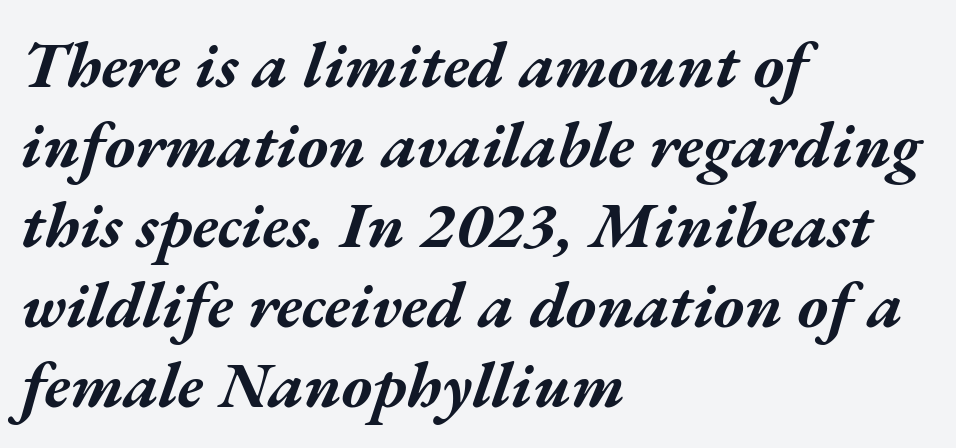
Compared with an ordinary text face, these strokes are far heavier — a full bold. Underline: absent. Posture: slanted. Reading down the block, your eye returns to a fixed left position each line. Think of a printed novel: that variable character pitch is what you see here.
